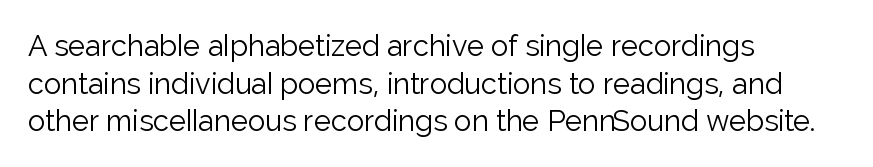
Typographically, this falls in the sans-serif category. The space beneath each line is pristine and unruled. Spacing verdict: proportional, widths tailored to each character. The lines in this sample share a left origin and differ only in where they stop. The letters stand straight up with perfectly vertical stems.
